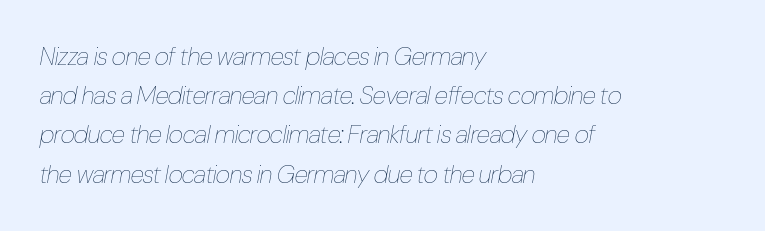
The passage shown is not bold in any degree. Italic? Definitely — the glyphs are oblique. Underlining? Definitely not there. Words appear dense and cohesive because spacing is normal. Each line starts at the same left margin while the right side varies.
